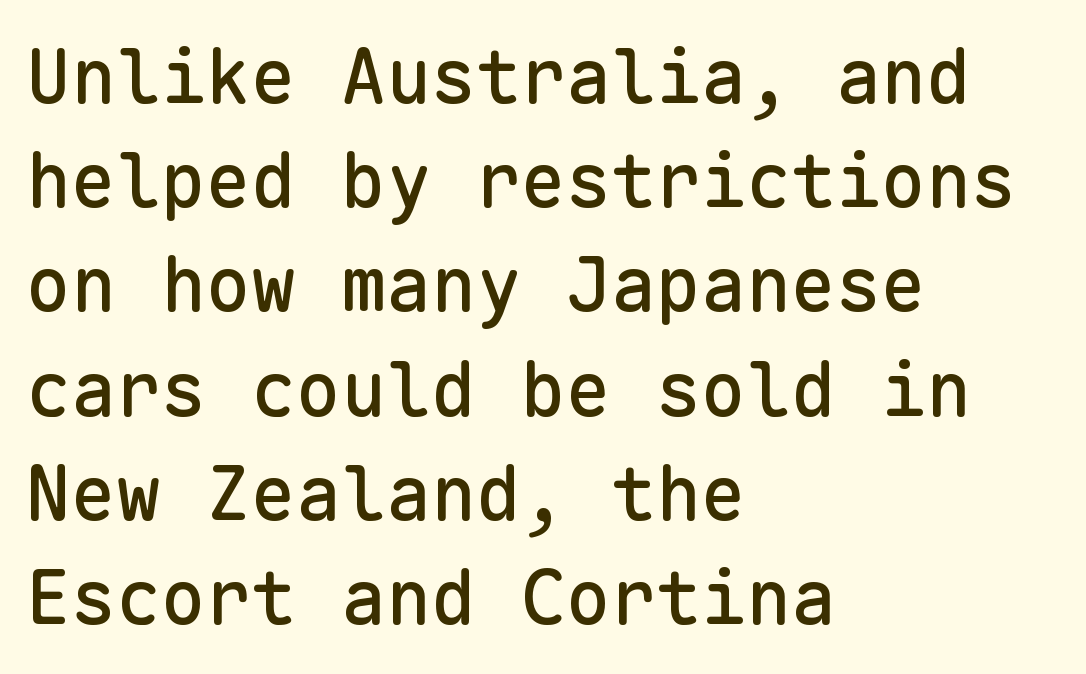
The image shows 75 px sans-serif type, upright, monospaced; set left-aligned, normal line spacing (1.39x), normal letter spacing, not underlined; low stroke contrast and a medium x-height.
